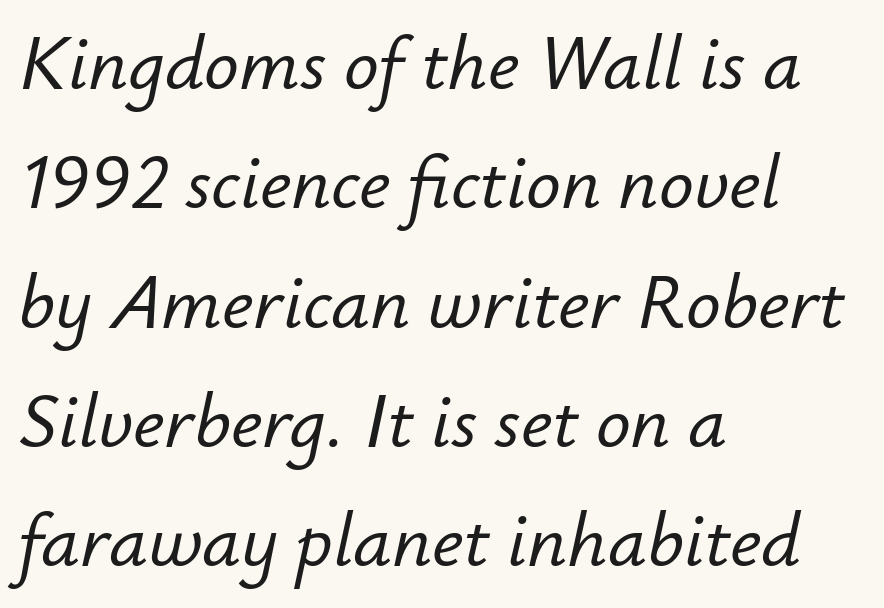
{"italic": "yes", "lean": "right", "slant_degrees": 12, "width": "normal", "stroke_contrast": "low", "x_height": "small", "monospaced": "no", "underline": "no", "align": "left", "line_spacing": "normal", "line_spacing_ratio": 1.55, "letter_spacing": "normal", "letter_spacing_em": 0.0, "glyph_px": 77}
